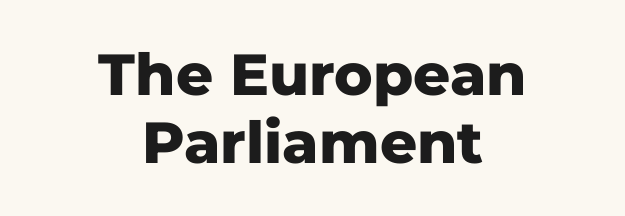
The image shows 58 px heavy sans-serif type, upright; set centered, line spacing 1.17x, normal letter spacing, not underlined; low stroke contrast and a medium x-height.
